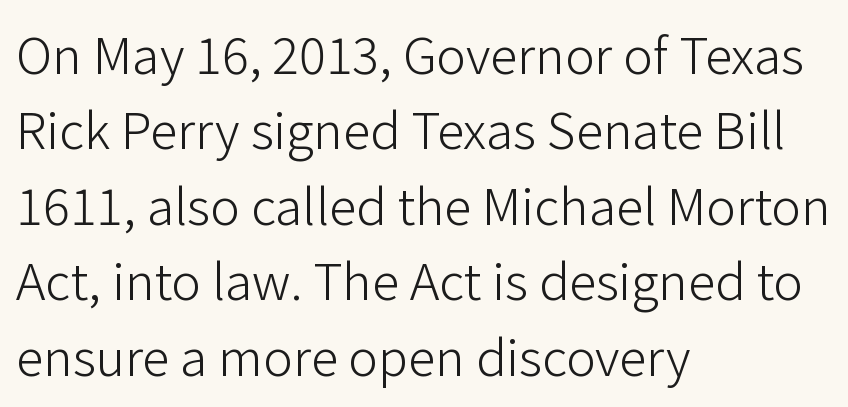
The words here are not underlined. Horizontally, the lines are justified to the leading edge only. Summary of vertical rhythm: regular, with standard interline spacing. These glyphs show unthickened strokes, regular width or finer.
